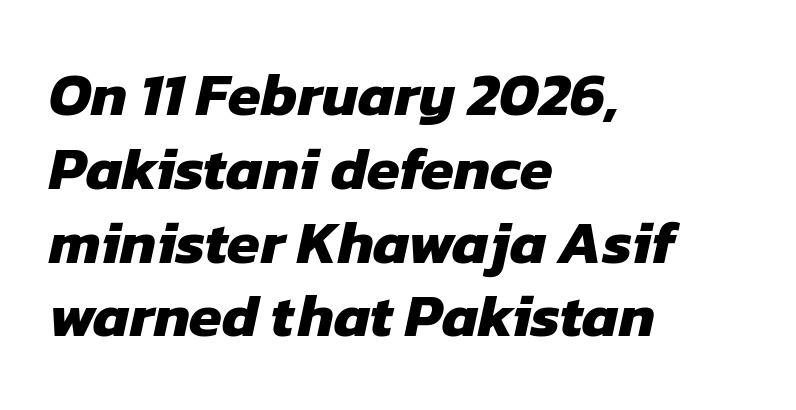
This sample has the flowing, uneven cadence of proportional lettering. The baseline area is clear. The type family on display is of the sans-serif kind. Each glyph is drawn with heavy, bold strokes. Tracking value appears to be zero — textbook default spacing.
